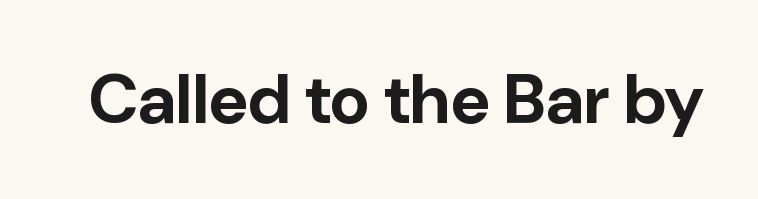
{"serif": "no", "italic": "no", "bold": "yes", "weight": "bold", "width": "normal", "stroke_contrast": "low", "x_height": "medium", "monospaced": "no", "underline": "no", "letter_spacing": "normal", "letter_spacing_em": 0.0, "glyph_px": 69}
